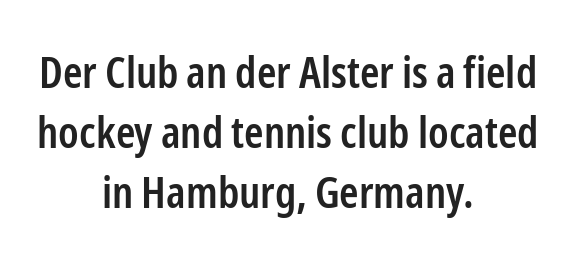
{"serif": "no", "italic": "no", "bold": "semi", "weight": "semibold", "width": "condensed", "stroke_contrast": "low", "x_height": "medium", "monospaced": "no", "underline": "no", "align": "center", "line_spacing": "normal", "line_spacing_ratio": 1.36, "letter_spacing": "normal", "letter_spacing_em": 0.0, "glyph_px": 44}
